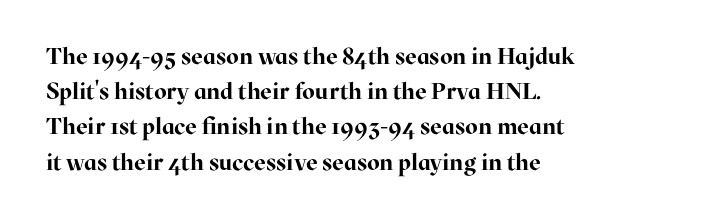
The image shows 23 px bold type, upright; set left-aligned, normal line spacing (1.53x), normal letter spacing, not underlined.
